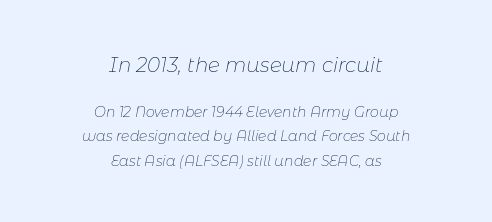
These lines are centered, leaving both edges ragged. These two chunks differ in scale, with the top chunk taking the larger measure. Characters follow at the spacing the type designer built in. Weight: in the light-to-regular range.
